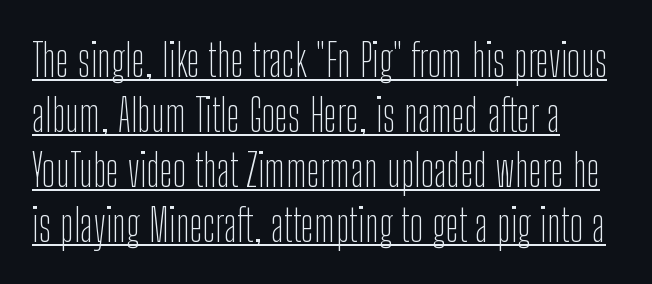
{"serif": "no", "italic": "no", "bold": "no", "weight": "thin", "width": "condensed", "stroke_contrast": "low", "x_height": "medium", "monospaced": "no", "underline": "yes", "align": "left", "line_spacing_ratio": 1.22, "letter_spacing": "normal", "letter_spacing_em": 0.0, "glyph_px": 45}
